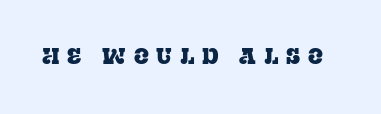
Q: Is the text italic (slanted)? A: No, it is upright.
Q: Is the text underlined? A: No.
Q: Is the spacing between letters normal or unusually wide? A: Unusually wide.
